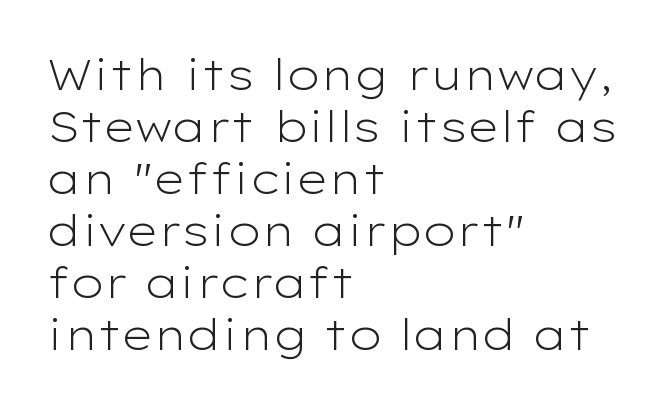
A sans-serif font was chosen for this passage. The passage shown is typed in a proportional face where columns would drift. The passage shown is not underscored anywhere. The paragraph shown leans on its left margin.
